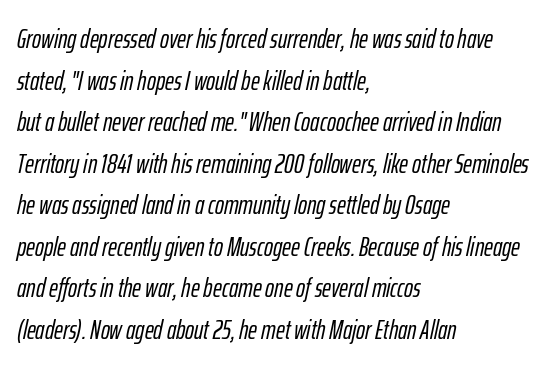
The image shows 27 px text type, italic (leaning right); set left-aligned, normal line spacing (1.54x), normal letter spacing, not underlined.
